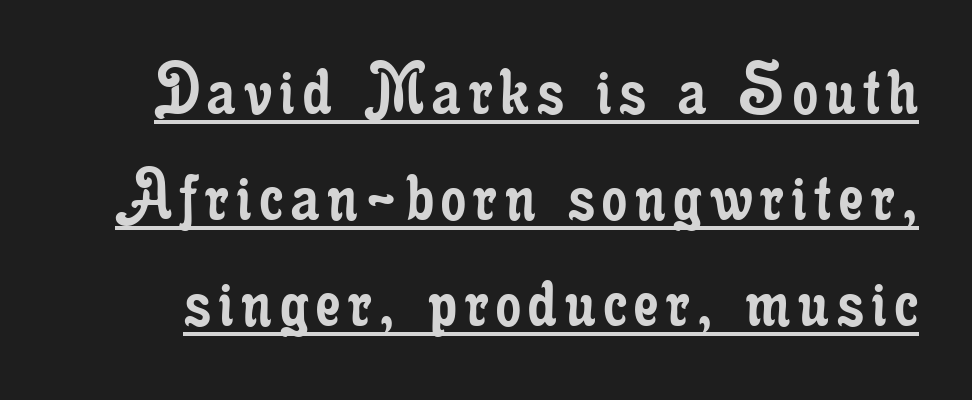
Q: Is the text bold? A: No.
Q: Is the text italic (slanted)? A: No, it is upright.
Q: Is the typeface a serif or a sans-serif typeface? A: Serif.
Q: Is the text underlined? A: Yes.
Q: Is the spacing between lines tight, normal or loose? A: Normal.
Q: Width (condensed, normal, or wide)? A: Condensed.
Q: Stroke contrast? A: Low.
Q: x-height? A: Small.
Q: Monospaced? A: No.
